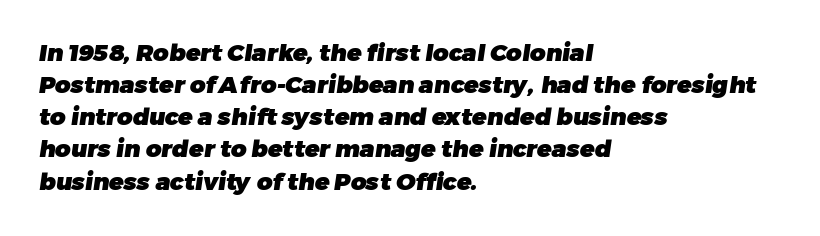
Q: Is the text bold? A: Yes.
Q: Is the text underlined? A: No.
Q: How is the paragraph aligned? A: Left-aligned.
Q: Is the spacing between letters normal or unusually wide? A: Normal.
Q: Is the spacing between lines tight, normal or loose? A: Normal.
